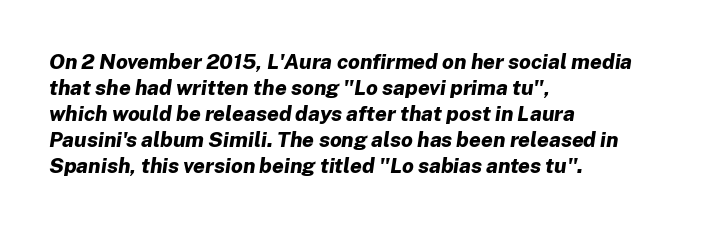
The image shows 21 px bold type, italic (leaning right); set left-aligned, line spacing 1.24x, normal letter spacing, not underlined.
